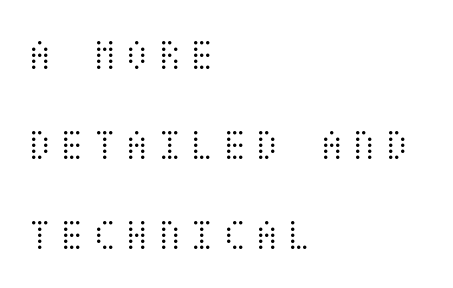
The image shows 44 px light, condensed type, upright; set left-aligned, loose line spacing (2.05x), not underlined; medium stroke contrast and a large x-height.
